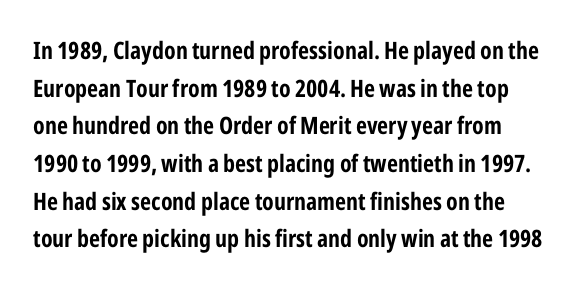
Q: Is the text bold? A: Yes.
Q: Is the text italic (slanted)? A: No, it is upright.
Q: Is the text underlined? A: No.
Q: Is the spacing between letters normal or unusually wide? A: Normal.
Q: Is the spacing between lines tight, normal or loose? A: Normal.
